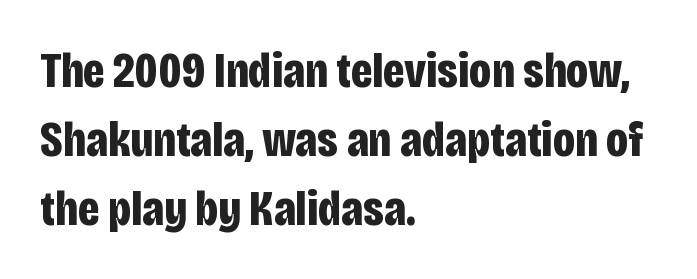
{"serif": "no", "italic": "no", "bold": "yes", "weight": "bold", "width": "condensed", "stroke_contrast": "low", "x_height": "large", "monospaced": "no", "underline": "no", "align": "left", "line_spacing": "normal", "line_spacing_ratio": 1.38, "letter_spacing": "normal", "letter_spacing_em": 0.0, "glyph_px": 50}
